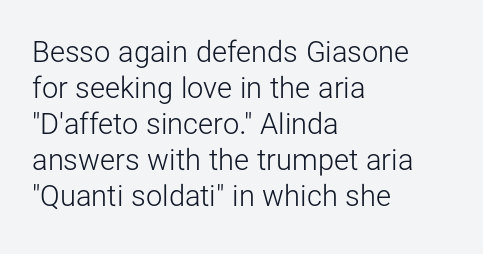
Serif or sans? Sans — the stroke terminals are bare. Horizontal alignment here is leftward, the default for most running prose. Default kerning and tracking; the words read as compact shapes. Style check: upright. Weight: in the light-to-regular range. Quick note: underline off.
